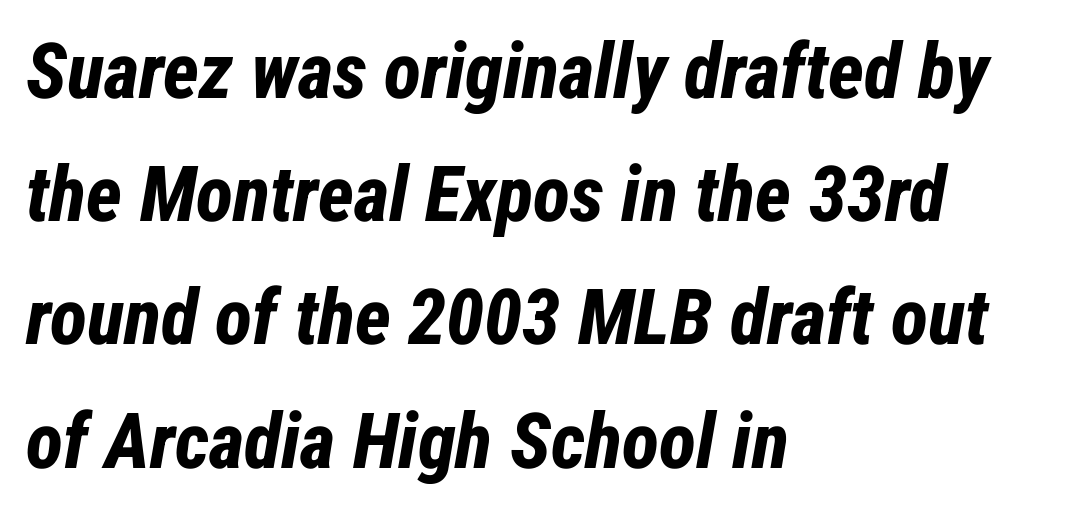
It's the slanting kind of type. The letters are bold, with thick, heavy strokes. Normally led — the rows are evenly, conventionally spaced. Rule under the text: the space is simply empty. Tracking here is standard; glyphs follow each other at the usual distance. The face used here is proportionally spaced, like ordinary book or web type.
